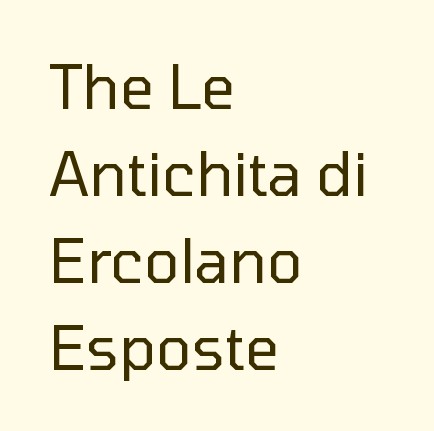
The image shows 60 px regular-weight sans-serif type, upright; set left-aligned, normal line spacing (1.45x), normal letter spacing, not underlined; low stroke contrast and a medium x-height.
